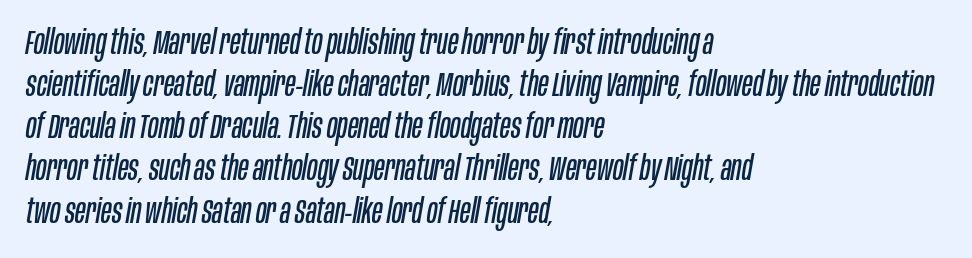
{"italic": "yes", "lean": "right", "slant_degrees": 10, "bold": "no", "weight": "regular", "width": "condensed", "stroke_contrast": "low", "x_height": "large", "monospaced": "no", "underline": "no", "align": "left", "line_spacing_ratio": 1.24, "letter_spacing": "normal", "letter_spacing_em": 0.0, "glyph_px": 34}
